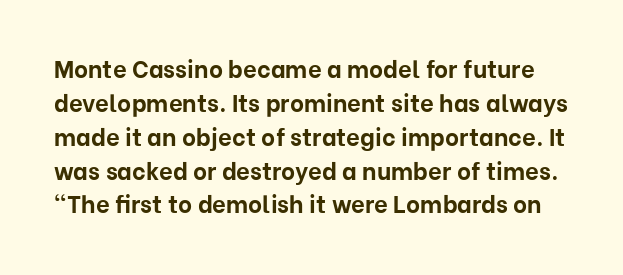
Q: Is the text bold? A: Yes.
Q: Is the text italic (slanted)? A: No, it is upright.
Q: Is the text underlined? A: No.
Q: Is the spacing between letters normal or unusually wide? A: Normal.
Q: Is the spacing between lines tight, normal or loose? A: Normal.
